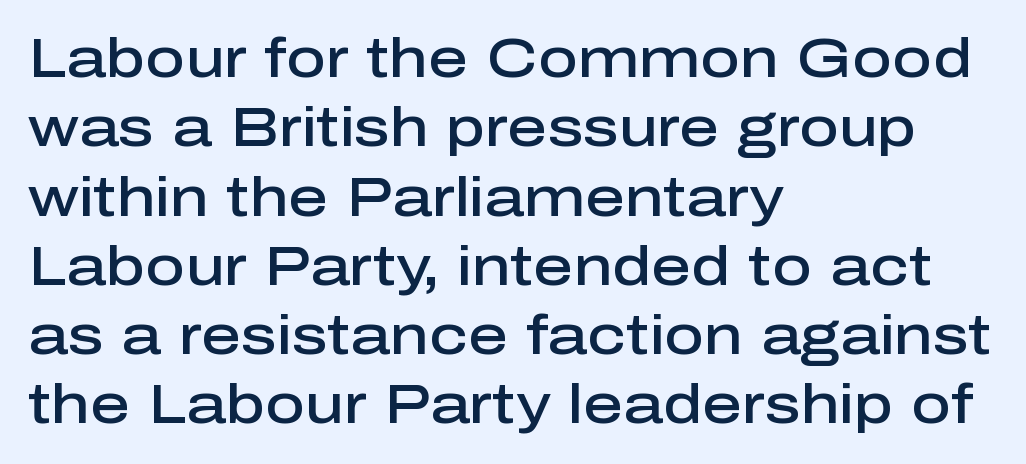
Q: Is the text bold? A: Semi-bold.
Q: Is the text italic (slanted)? A: No, it is upright.
Q: Is the typeface a serif or a sans-serif typeface? A: Sans-serif.
Q: Is the text underlined? A: No.
Q: How is the paragraph aligned? A: Left-aligned.
Q: Is the spacing between letters normal or unusually wide? A: Normal.
Q: Is the spacing between lines tight, normal or loose? A: Normal.
Q: Width (condensed, normal, or wide)? A: Normal.
Q: Stroke contrast? A: Low.
Q: x-height? A: Medium.
Q: Monospaced? A: No.
